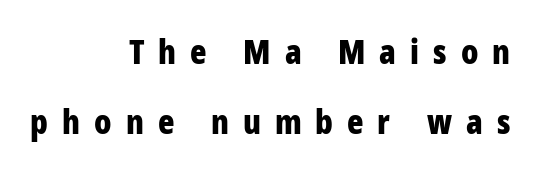
Q: Is the text bold? A: Yes.
Q: Is the text italic (slanted)? A: No, it is upright.
Q: Is the typeface a serif or a sans-serif typeface? A: Sans-serif.
Q: Is the text underlined? A: No.
Q: How is the paragraph aligned? A: Right-aligned.
Q: Is the spacing between letters normal or unusually wide? A: Unusually wide.
Q: Is the spacing between lines tight, normal or loose? A: Loose.
Q: Width (condensed, normal, or wide)? A: Condensed.
Q: Stroke contrast? A: Low.
Q: x-height? A: Medium.
Q: Monospaced? A: No.
